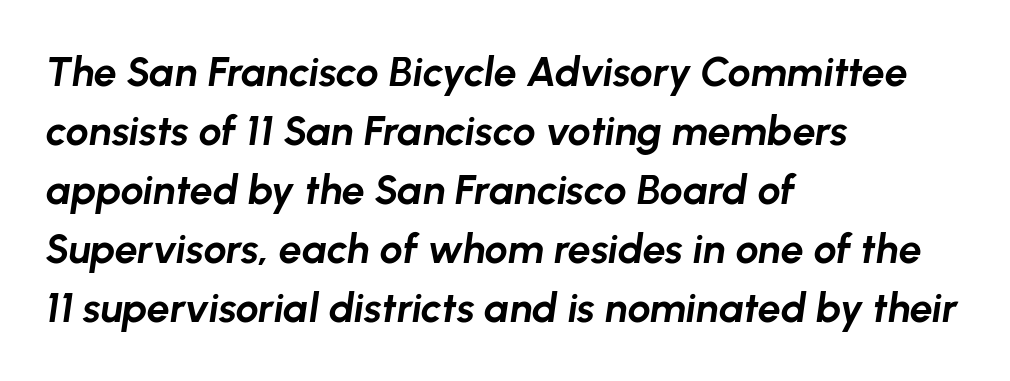
Q: Is the text bold? A: Yes.
Q: Is the text italic (slanted)? A: Yes, it leans right by about 8 degrees.
Q: Is the text underlined? A: No.
Q: How is the paragraph aligned? A: Left-aligned.
Q: Is the spacing between letters normal or unusually wide? A: Normal.
Q: Is the spacing between lines tight, normal or loose? A: Normal.
Q: Width (condensed, normal, or wide)? A: Normal.
Q: Stroke contrast? A: Low.
Q: x-height? A: Medium.
Q: Monospaced? A: No.
